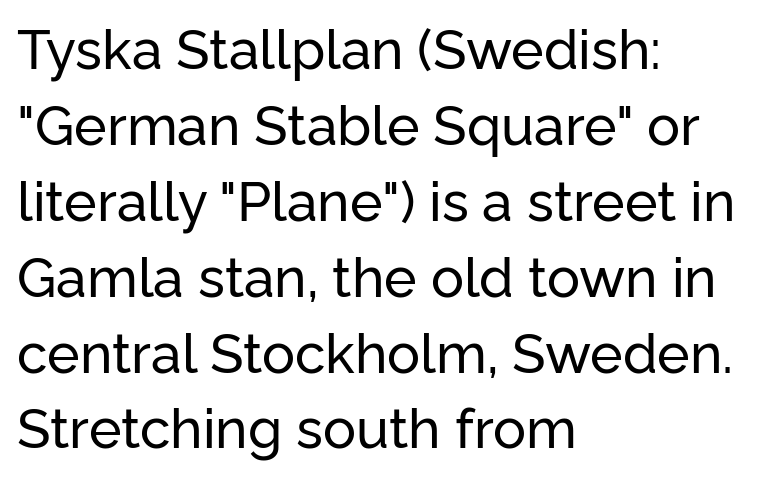
{"serif": "no", "italic": "no", "width": "normal", "stroke_contrast": "low", "x_height": "medium", "monospaced": "no", "underline": "no", "align": "left", "line_spacing": "normal", "line_spacing_ratio": 1.38, "letter_spacing": "normal", "letter_spacing_em": 0.0, "glyph_px": 55}
